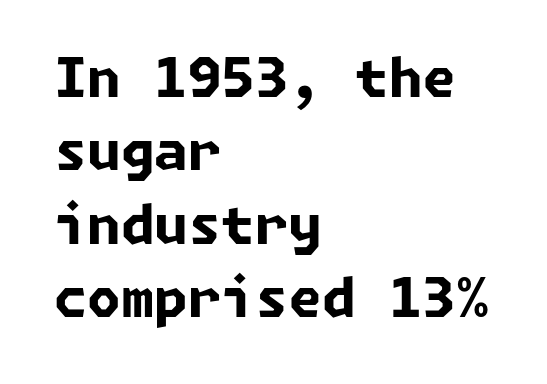
Q: Is the text bold? A: Yes.
Q: Is the typeface a serif or a sans-serif typeface? A: Sans-serif.
Q: Is the text underlined? A: No.
Q: How is the paragraph aligned? A: Left-aligned.
Q: Is the spacing between letters normal or unusually wide? A: Normal.
Q: Is the spacing between lines tight, normal or loose? A: Normal.
Q: Width (condensed, normal, or wide)? A: Normal.
Q: Stroke contrast? A: Low.
Q: x-height? A: Medium.
